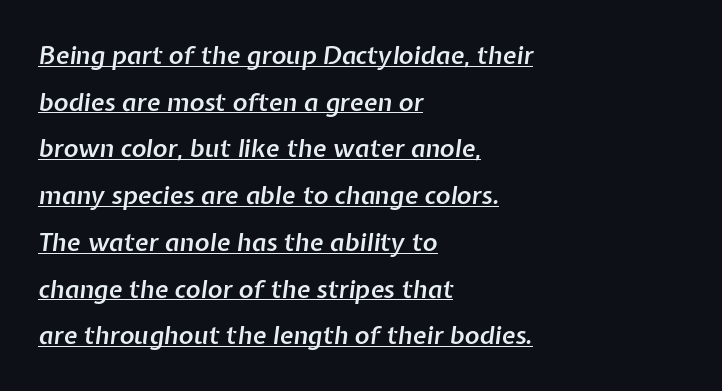
The image shows 25 px text type, italic (leaning right); set left-aligned, line spacing 1.87x, normal letter spacing, underlined.
